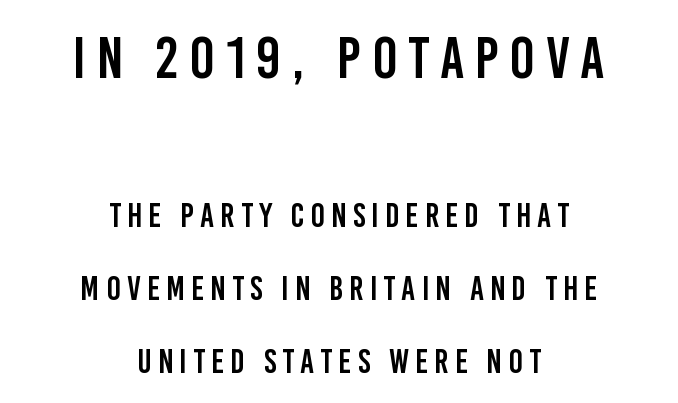
{"serif": "no", "italic": "no", "width": "condensed", "stroke_contrast": "low", "x_height": "large", "monospaced": "no", "underline": "no", "align": "center", "line_spacing": "loose", "line_spacing_ratio": 2.14, "larger_block": "first", "size_ratio": 1.74, "glyph_px": 59}
